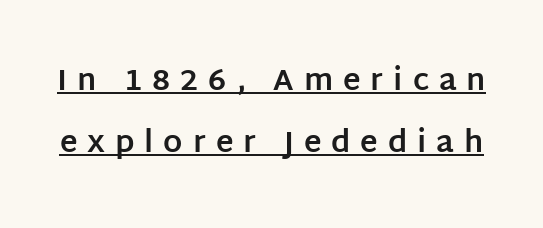
Character widths vary here, with narrow letters taking less room than wide ones. Notice how a bar underscores the lettering throughout. The passage shown is emphatically bold. Between one letter and the next there's a generous, obvious gap. Baseline-to-baseline distance is far greater than the letter height.
